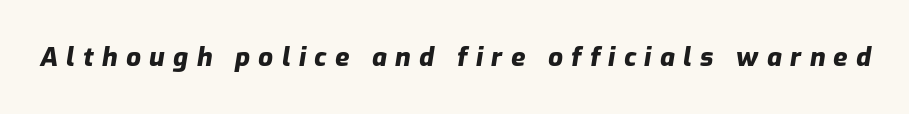
The image shows 26 px bold type, italic (leaning right); set unusually wide letter spacing (+0.32 em), not underlined.
